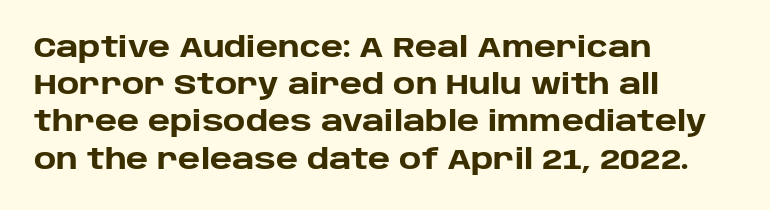
Glyph-to-glyph distance matches everyday printed text. These lines are composed in type without serifs. The vertical gap from one line to the next is medium. Note the varied advance widths — an 'i' is clearly narrower than an 'm'. Quick note: underline off. If you drew a ruler down the left edge, every line would touch it.
